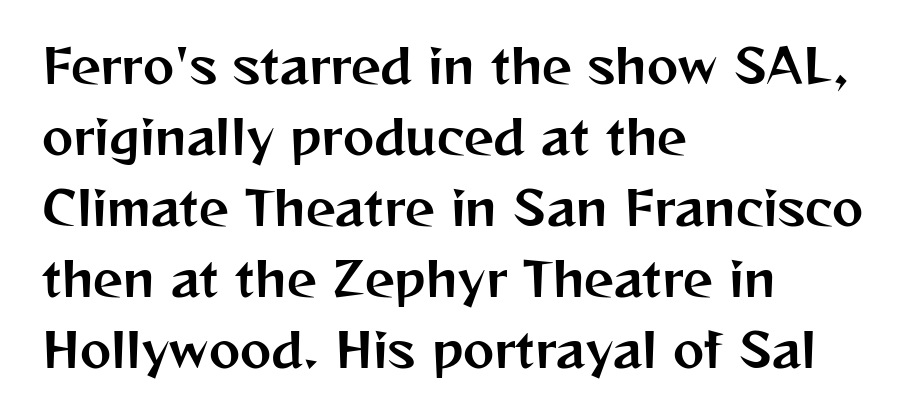
The image shows 47 px sans-serif type, upright; set left-aligned, normal line spacing (1.51x), normal letter spacing, not underlined; medium stroke contrast and a medium x-height.
